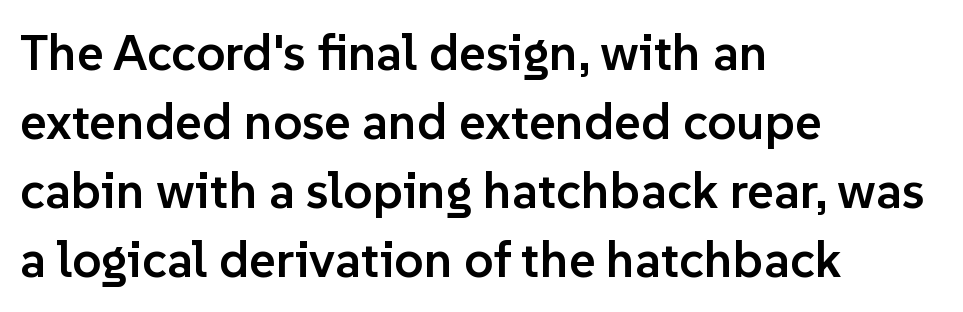
Q: Is the text bold? A: Semi-bold.
Q: Is the text italic (slanted)? A: No, it is upright.
Q: Is the typeface a serif or a sans-serif typeface? A: Sans-serif.
Q: Is the text underlined? A: No.
Q: How is the paragraph aligned? A: Left-aligned.
Q: Is the spacing between letters normal or unusually wide? A: Normal.
Q: Is the spacing between lines tight, normal or loose? A: Normal.
Q: Width (condensed, normal, or wide)? A: Normal.
Q: Stroke contrast? A: Low.
Q: x-height? A: Medium.
Q: Monospaced? A: No.
